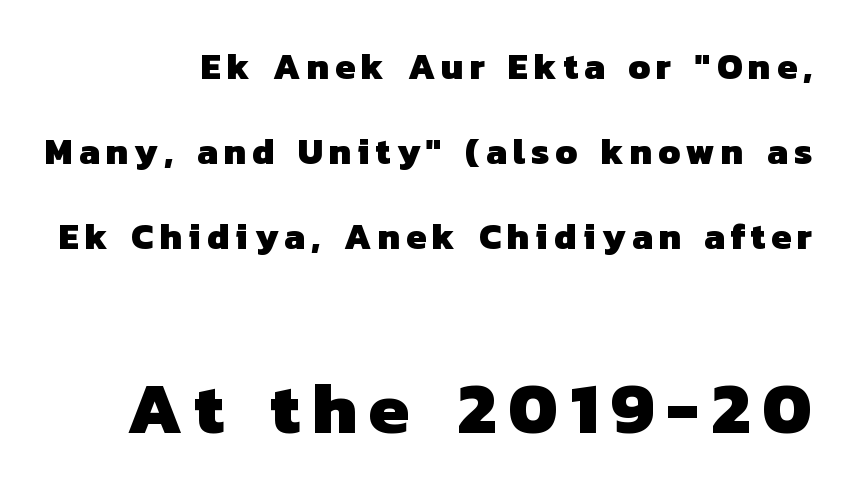
Typesetter's note: full bold, strokes at maximum text heaviness. Bare-footed words on every line. The font family rendered here belongs to the sans-serif group. Visually, the bottom section dominates because its glyphs are scaled up. A typesetter would call this leading open, well beyond the default.
